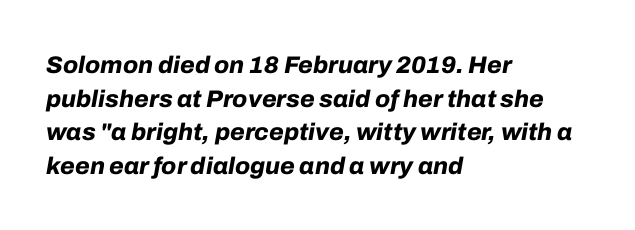
Q: Is the text bold? A: Yes.
Q: Is the text italic (slanted)? A: Yes, it leans right by about 10 degrees.
Q: Is the text underlined? A: No.
Q: How is the paragraph aligned? A: Left-aligned.
Q: Is the spacing between letters normal or unusually wide? A: Normal.
Q: Is the spacing between lines tight, normal or loose? A: Normal.
